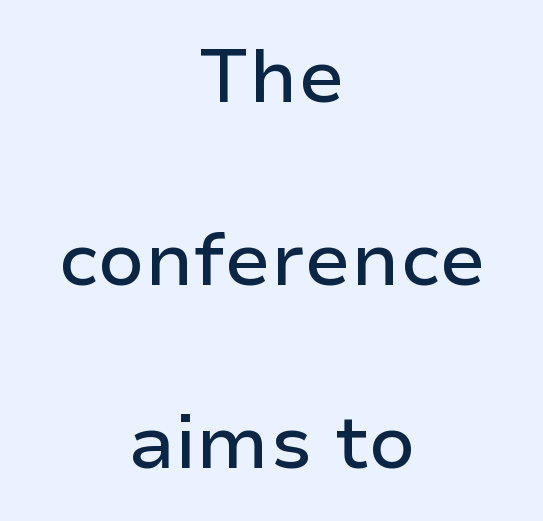
Q: Is the text italic (slanted)? A: No, it is upright.
Q: Is the typeface a serif or a sans-serif typeface? A: Sans-serif.
Q: Is the text underlined? A: No.
Q: How is the paragraph aligned? A: Centered.
Q: Is the spacing between letters normal or unusually wide? A: Normal.
Q: Is the spacing between lines tight, normal or loose? A: Loose.
Q: Width (condensed, normal, or wide)? A: Normal.
Q: Stroke contrast? A: Low.
Q: x-height? A: Medium.
Q: Monospaced? A: No.
